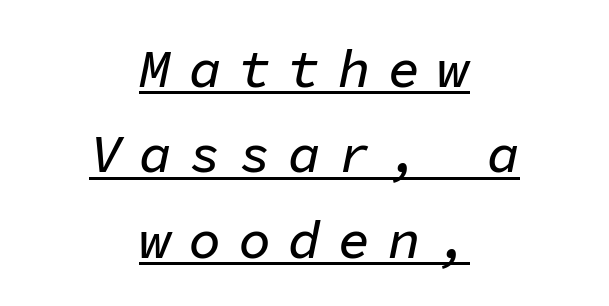
{"italic": "yes", "lean": "right", "slant_degrees": 11, "width": "normal", "stroke_contrast": "low", "x_height": "medium", "monospaced": "yes", "underline": "yes", "align": "center", "line_spacing": "normal", "line_spacing_ratio": 1.58, "letter_spacing": "wide", "letter_spacing_em": 0.32, "glyph_px": 54}
